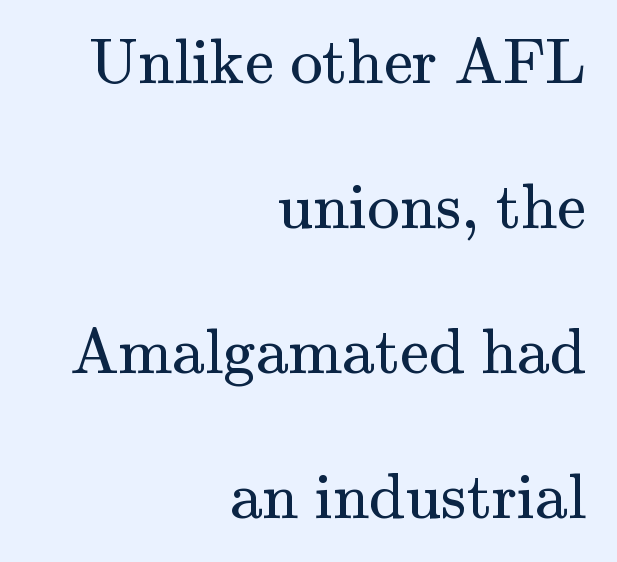
Q: Is the text bold? A: No.
Q: Is the text italic (slanted)? A: No, it is upright.
Q: Is the typeface a serif or a sans-serif typeface? A: Serif.
Q: Is the text underlined? A: No.
Q: How is the paragraph aligned? A: Right-aligned.
Q: Is the spacing between letters normal or unusually wide? A: Normal.
Q: Is the spacing between lines tight, normal or loose? A: Loose.
Q: Width (condensed, normal, or wide)? A: Normal.
Q: Stroke contrast? A: Medium.
Q: x-height? A: Small.
Q: Monospaced? A: No.
